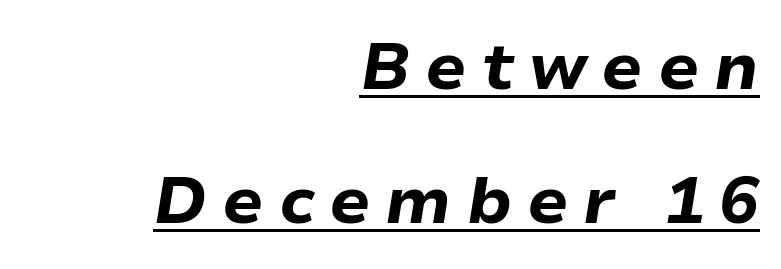
Heft: maximum for text — a bold. The rendering uses natural spacing where letterforms have individual widths. Every character sits at an angle, as italics do. This sample trades compactness for vertical openness between lines. Is the block centered? No — it sits flush against the right margin. The tracking reads as deliberately expanded to a designer's eye.
